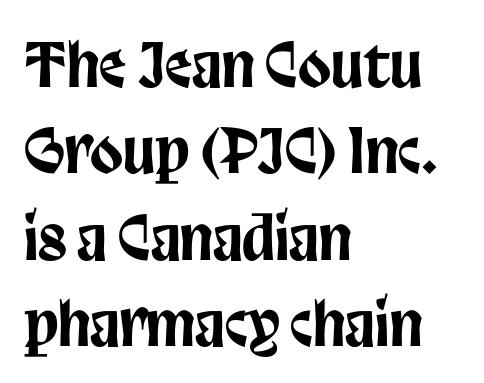
{"serif": "no", "italic": "no", "width": "condensed", "stroke_contrast": "low", "x_height": "large", "monospaced": "no", "underline": "no", "align": "left", "line_spacing": "normal", "line_spacing_ratio": 1.44, "letter_spacing": "normal", "letter_spacing_em": 0.0, "glyph_px": 60}
